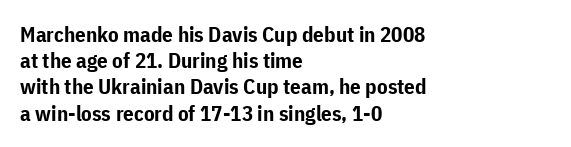
Does the weight exceed regular? Yes, all the way to bold. A typesetter would mark this as roman, not italic. The glyphs are unaccompanied by any horizontal stroke below them. Interline gaps are of average width in this sample. The horizontal fit of the characters is conventional and even.
